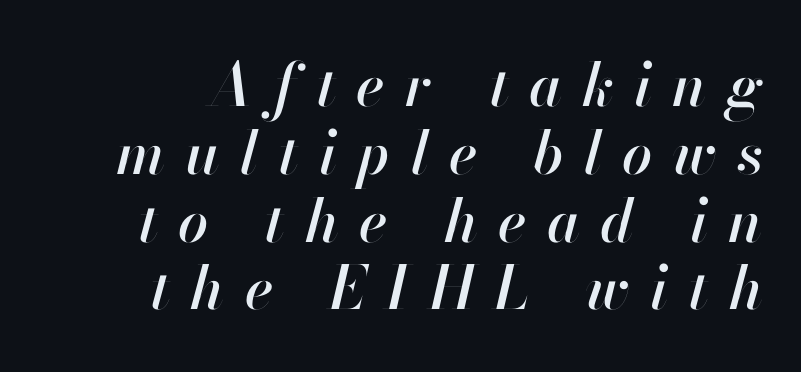
Letter spacing: wide. The baseline area is clear. Here the designer chose a conventional face with non-uniform glyph widths. In terms of leading, this rendering errs on the cramped side. Slant detected: the letters are inclined. Line endings align vertically; line beginnings do not.
